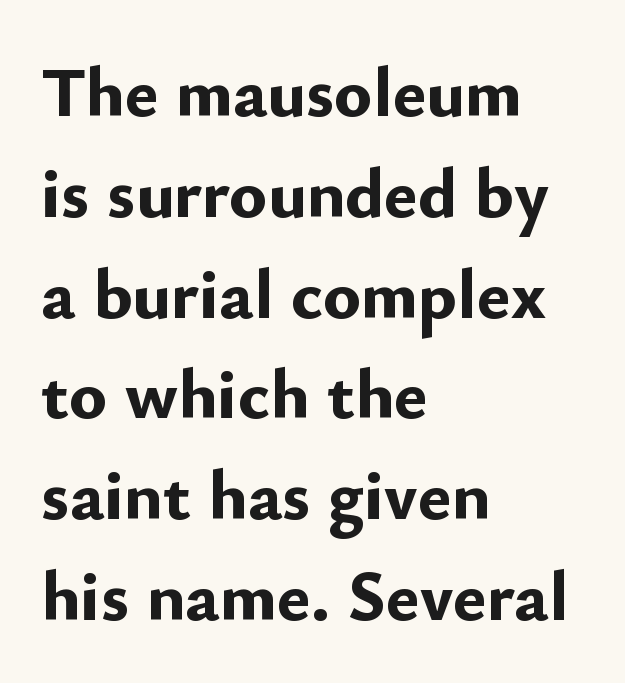
The image shows 71 px bold sans-serif type, upright; set left-aligned, normal line spacing (1.42x), normal letter spacing, not underlined; low stroke contrast and a small x-height.
